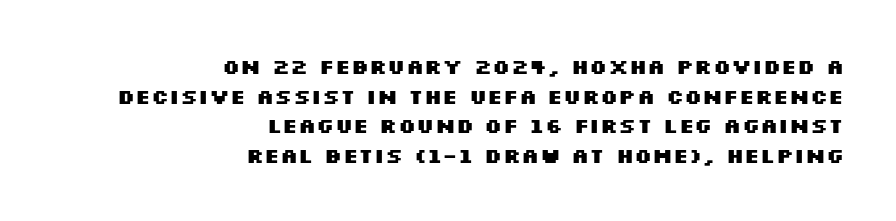
{"italic": "no", "bold": "yes", "underline": "no", "align": "right", "line_spacing": "normal", "line_spacing_ratio": 1.41, "letter_spacing": "normal", "letter_spacing_em": 0.0, "glyph_px": 21}
